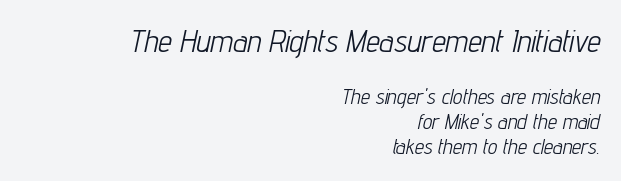
{"italic": "yes", "lean": "right", "slant_degrees": 12, "bold": "no", "weight": "light", "width": "condensed", "stroke_contrast": "low", "x_height": "medium", "monospaced": "no", "underline": "no", "align": "right", "line_spacing_ratio": 1.18, "letter_spacing": "normal", "letter_spacing_em": 0.0, "larger_block": "first", "size_ratio": 1.48, "glyph_px": 31}
